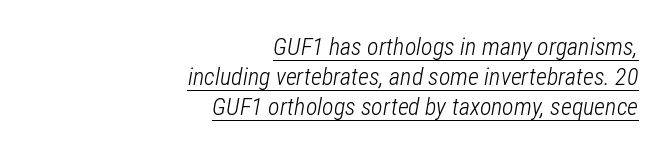
Students, observe: this is what conventionally led text looks like. A baseline rule has been typeset under these characters. Caption: face not bold, strokes unweighted. A flush-right, rag-left setting is used for this passage. The letters are slanted; this is an italic face. Nobody touched the tracking dial on this one.
